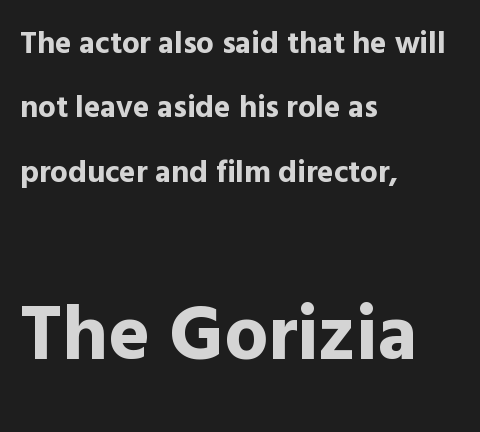
Q: Is the text bold? A: Yes.
Q: Is the text italic (slanted)? A: No, it is upright.
Q: Is the typeface a serif or a sans-serif typeface? A: Sans-serif.
Q: Is the text underlined? A: No.
Q: How is the paragraph aligned? A: Left-aligned.
Q: Is the spacing between letters normal or unusually wide? A: Normal.
Q: Is the spacing between lines tight, normal or loose? A: Loose.
Q: Which block of text is set in a larger size, the first (top) or the second (bottom)? A: The second (bottom) one.
Q: Width (condensed, normal, or wide)? A: Normal.
Q: x-height? A: Medium.
Q: Monospaced? A: No.
